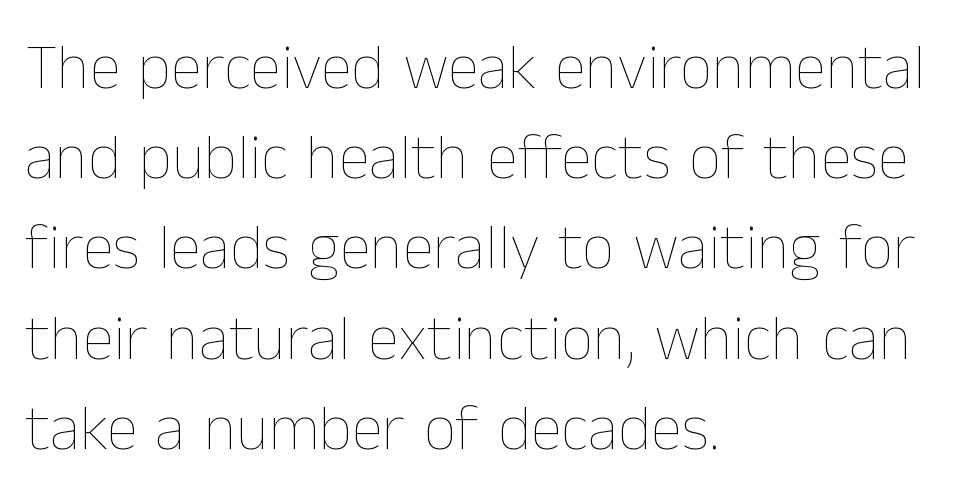
The image shows 64 px thin type, upright; set left-aligned, normal line spacing (1.41x), normal letter spacing, not underlined; low stroke contrast and a medium x-height.
